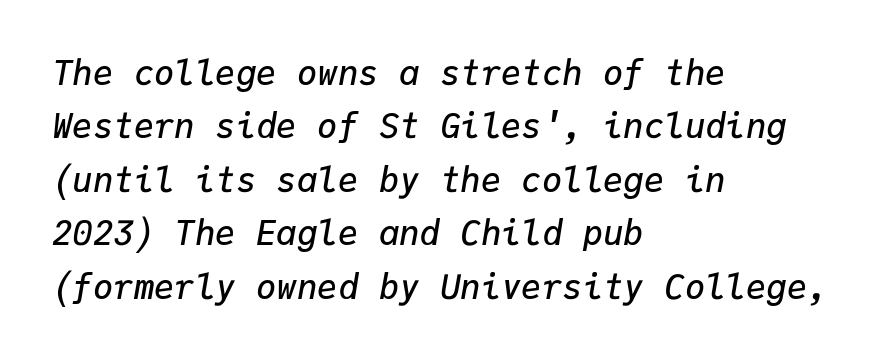
The image shows 34 px semibold type, italic (leaning right), monospaced; set left-aligned, normal line spacing (1.57x), normal letter spacing, not underlined; low stroke contrast and a medium x-height.
